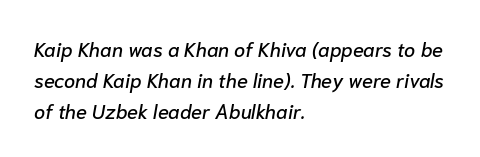
Q: Is the text italic (slanted)? A: Yes, it leans right by about 10 degrees.
Q: Is the text underlined? A: No.
Q: How is the paragraph aligned? A: Left-aligned.
Q: Is the spacing between letters normal or unusually wide? A: Normal.
Q: Is the spacing between lines tight, normal or loose? A: Normal.
